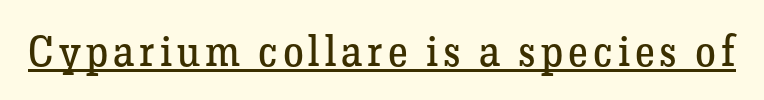
The font sits on the lighter half of the weight spectrum, regular included. Italic: no, the glyphs are upright roman. Notice how a bar underscores the lettering throughout. The typeface chosen for these lines features serifs. Think of a printed novel: that variable character pitch is what you see here.
